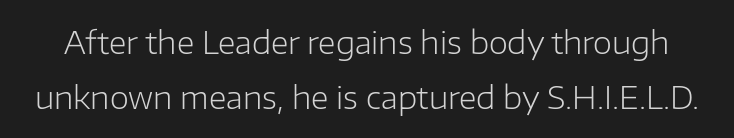
{"serif": "no", "italic": "no", "bold": "no", "weight": "light", "width": "normal", "stroke_contrast": "low", "x_height": "medium", "monospaced": "no", "underline": "no", "line_spacing_ratio": 1.76, "letter_spacing": "normal", "letter_spacing_em": 0.0, "glyph_px": 31}
